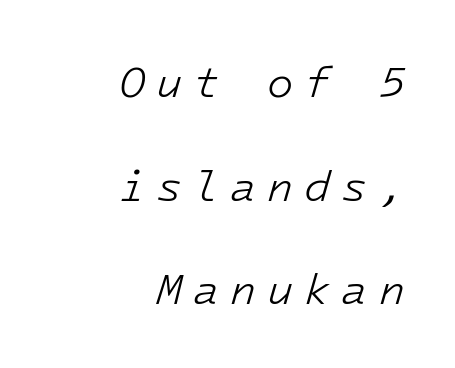
{"italic": "yes", "lean": "right", "slant_degrees": 16, "bold": "no", "weight": "light", "width": "normal", "stroke_contrast": "low", "x_height": "medium", "underline": "no", "align": "right", "line_spacing": "loose", "line_spacing_ratio": 2.41, "letter_spacing": "wide", "letter_spacing_em": 0.25, "glyph_px": 43}
